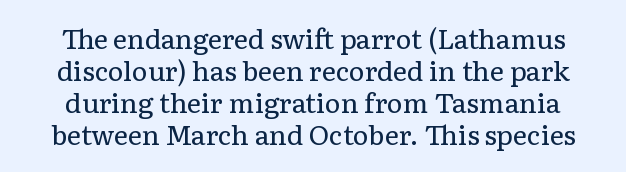
The image shows 27 px text type, upright; set line spacing 1.19x, normal letter spacing, not underlined.
